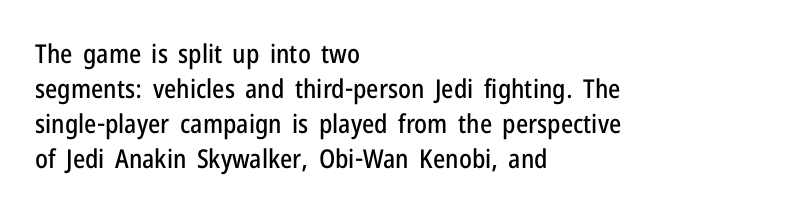
Upright lettering throughout. A classic flush-left, rag-right setting is used for this passage. Underlining? Definitely not there. The passage shown stacks its lines at a standard gap. The letterforms sit shoulder to shoulder at normal distance.
